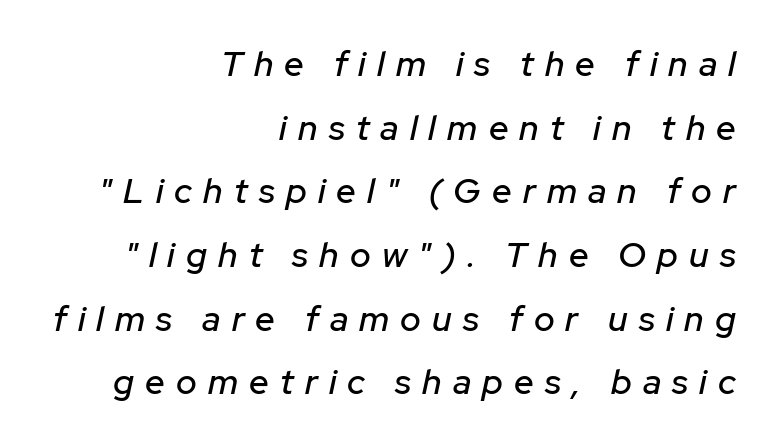
{"italic": "yes", "lean": "right", "slant_degrees": 12, "width": "normal", "stroke_contrast": "low", "x_height": "medium", "monospaced": "no", "underline": "no", "align": "right", "line_spacing_ratio": 1.82, "letter_spacing": "wide", "letter_spacing_em": 0.32, "glyph_px": 35}
